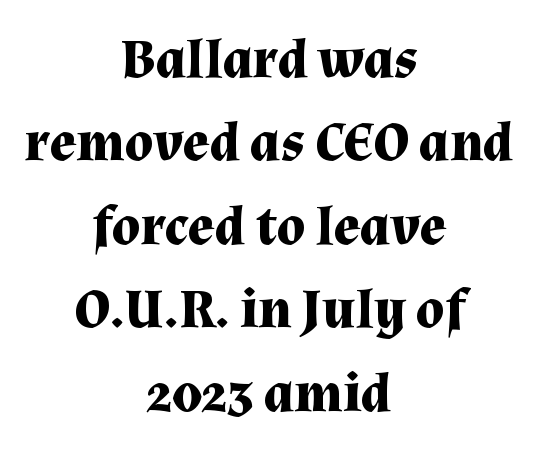
Line starts and ends both wander, symmetrically. The lettering stays uniformly vertical, giving the passage a roman look. Decoration check: the copy has no underline. Strong, thick strokes mark this as bold type.
